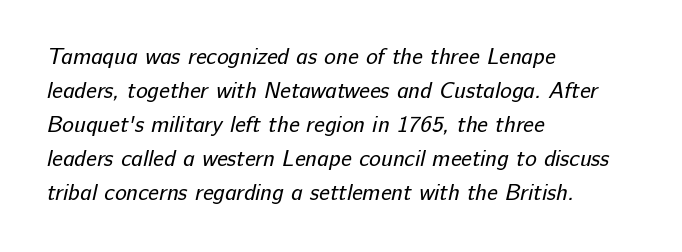
The passage shown is not underscored anywhere. Caption: face not bold, strokes unweighted. Tracking value appears to be zero — textbook default spacing. Leading: standard. The rag falls on the right side of this text block.
